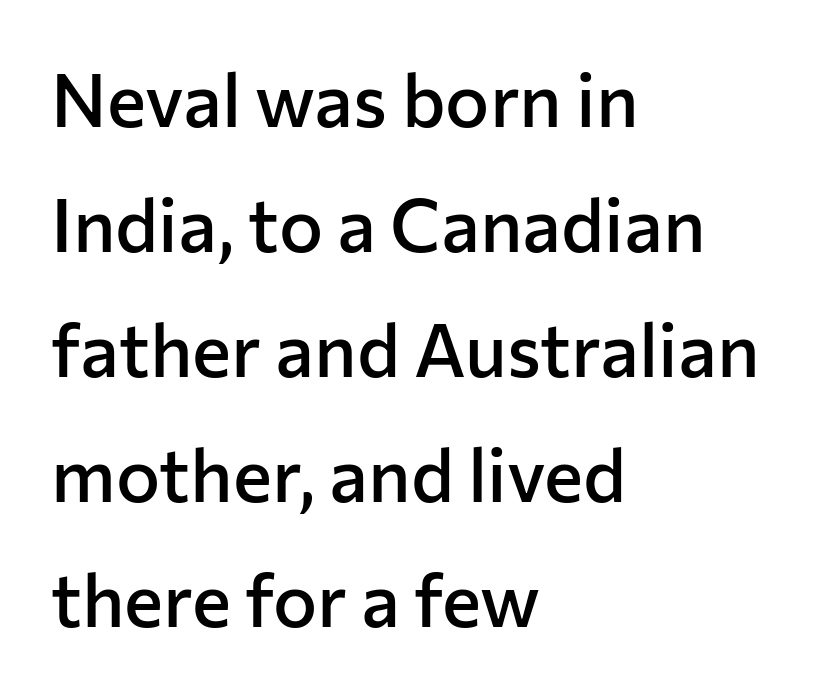
{"serif": "no", "italic": "no", "bold": "semi", "weight": "semibold", "width": "normal", "stroke_contrast": "low", "x_height": "medium", "monospaced": "no", "underline": "no", "align": "left", "line_spacing": "normal", "line_spacing_ratio": 1.69, "letter_spacing": "normal", "letter_spacing_em": 0.0, "glyph_px": 74}
